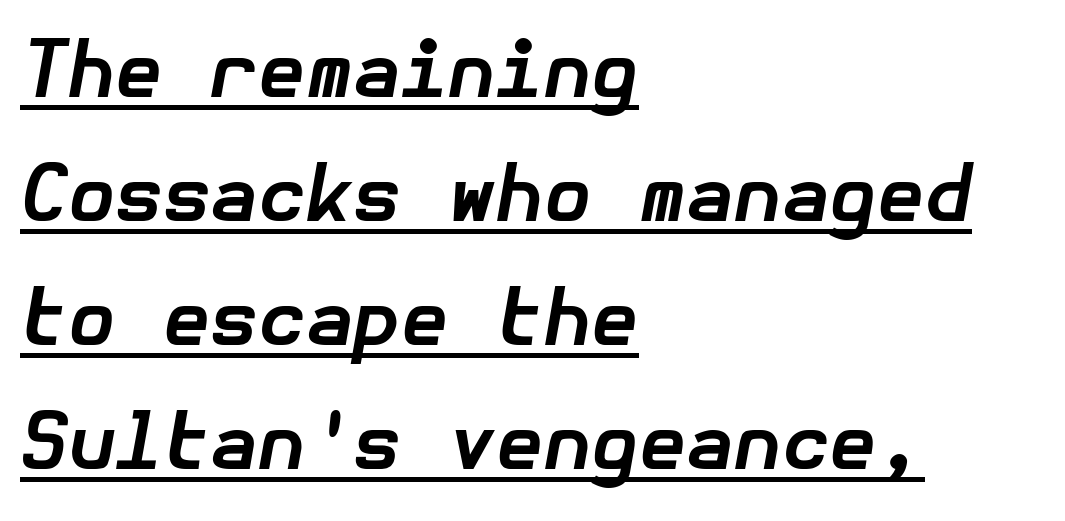
Q: Is the text bold? A: Yes.
Q: Is the text italic (slanted)? A: Yes, it leans right by about 10 degrees.
Q: Is the text underlined? A: Yes.
Q: How is the paragraph aligned? A: Left-aligned.
Q: Is the spacing between letters normal or unusually wide? A: Normal.
Q: Is the spacing between lines tight, normal or loose? A: Normal.
Q: Width (condensed, normal, or wide)? A: Normal.
Q: Stroke contrast? A: Low.
Q: x-height? A: Medium.
